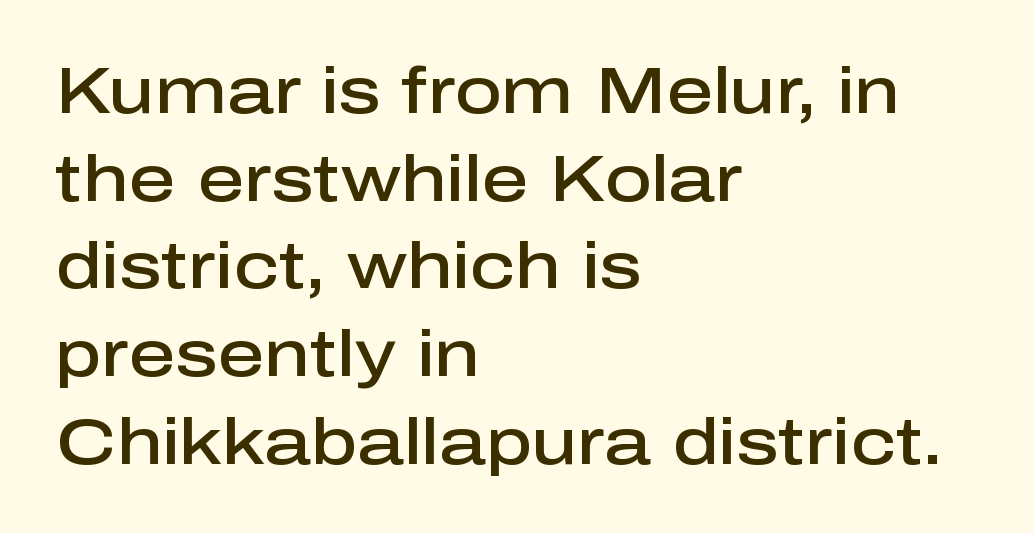
Q: Is the text bold? A: Semi-bold.
Q: Is the text italic (slanted)? A: No, it is upright.
Q: Is the typeface a serif or a sans-serif typeface? A: Sans-serif.
Q: Is the text underlined? A: No.
Q: How is the paragraph aligned? A: Left-aligned.
Q: Is the spacing between letters normal or unusually wide? A: Normal.
Q: Is the spacing between lines tight, normal or loose? A: Normal.
Q: Width (condensed, normal, or wide)? A: Normal.
Q: Stroke contrast? A: Low.
Q: x-height? A: Medium.
Q: Monospaced? A: No.
